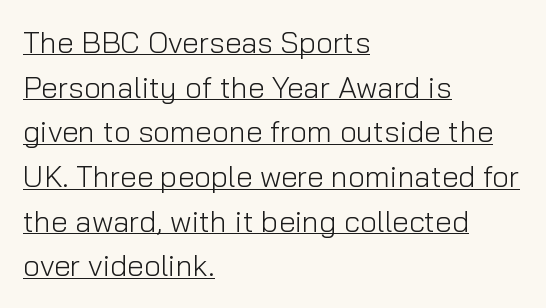
{"serif": "no", "italic": "no", "bold": "no", "weight": "light", "width": "normal", "stroke_contrast": "low", "x_height": "medium", "monospaced": "no", "underline": "yes", "align": "left", "line_spacing": "normal", "line_spacing_ratio": 1.49, "letter_spacing": "normal", "letter_spacing_em": 0.0, "glyph_px": 30}
